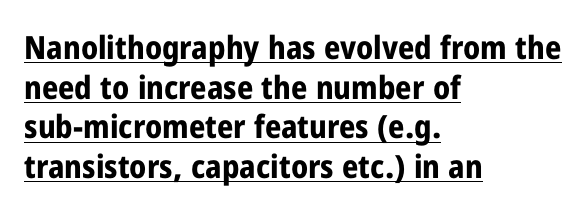
Q: Is the text bold? A: Yes.
Q: Is the text italic (slanted)? A: No, it is upright.
Q: Is the typeface a serif or a sans-serif typeface? A: Sans-serif.
Q: Is the text underlined? A: Yes.
Q: How is the paragraph aligned? A: Left-aligned.
Q: Is the spacing between letters normal or unusually wide? A: Normal.
Q: Width (condensed, normal, or wide)? A: Condensed.
Q: Stroke contrast? A: Low.
Q: x-height? A: Medium.
Q: Monospaced? A: No.
